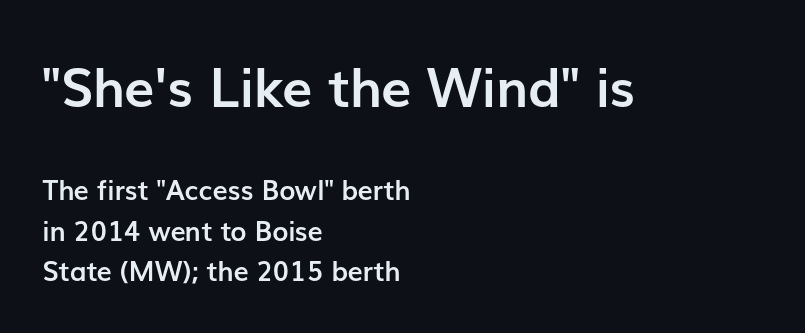
Q: Is the text bold? A: Yes.
Q: Is the text italic (slanted)? A: No, it is upright.
Q: Is the typeface a serif or a sans-serif typeface? A: Sans-serif.
Q: Is the text underlined? A: No.
Q: How is the paragraph aligned? A: Left-aligned.
Q: Is the spacing between letters normal or unusually wide? A: Normal.
Q: Is the spacing between lines tight, normal or loose? A: Normal.
Q: Which block of text is set in a larger size, the first (top) or the second (bottom)? A: The first (top) one.
Q: Width (condensed, normal, or wide)? A: Normal.
Q: Stroke contrast? A: Low.
Q: x-height? A: Medium.
Q: Monospaced? A: No.
